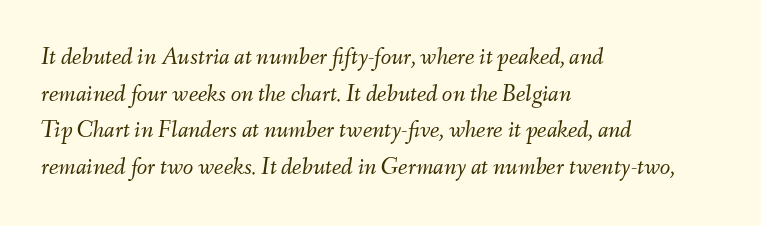
{"italic": "yes", "lean": "right", "slant_degrees": 9, "bold": "no", "underline": "no", "align": "left", "line_spacing": "normal", "line_spacing_ratio": 1.53, "letter_spacing": "normal", "letter_spacing_em": 0.0, "glyph_px": 24}
